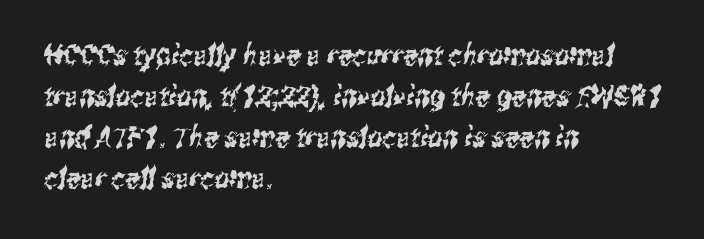
The image shows 29 px condensed sans-serif type; set left-aligned, normal line spacing (1.41x), normal letter spacing, not underlined; medium stroke contrast and a medium x-height.
